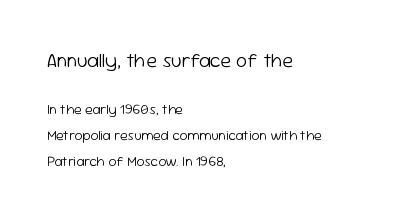
Stroke thickness stays within the range of a standard reading face or lighter. All the whitespace from short lines collects on the right. Whoever set this made the first block the dominant, larger element. Notice how the stems are strictly vertical — no italics here.
